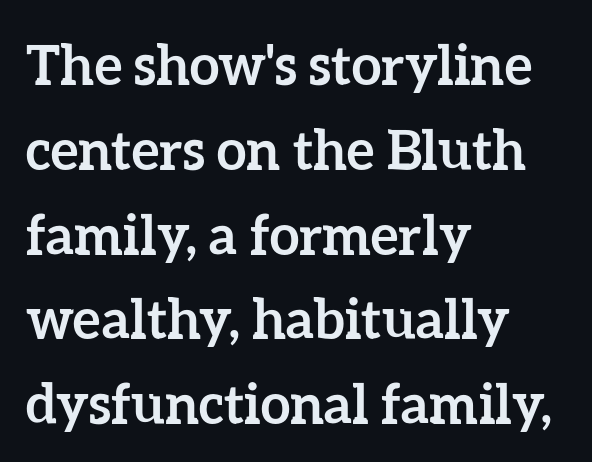
{"italic": "no", "bold": "yes", "weight": "semibold", "width": "normal", "stroke_contrast": "low", "x_height": "medium", "monospaced": "no", "underline": "no", "align": "left", "line_spacing": "normal", "line_spacing_ratio": 1.57, "letter_spacing": "normal", "letter_spacing_em": 0.0, "glyph_px": 54}
